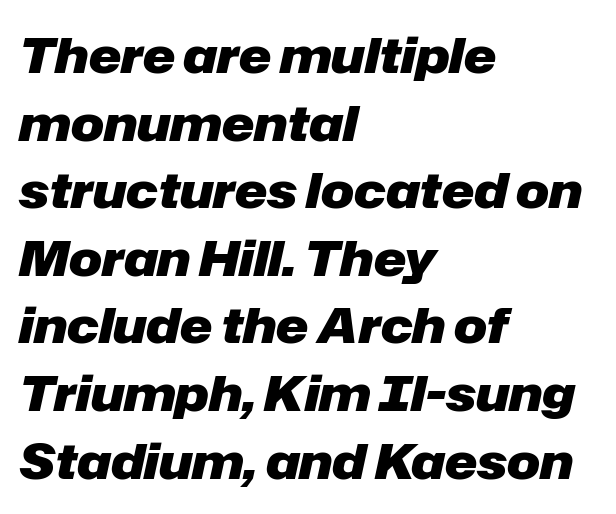
{"italic": "yes", "lean": "right", "slant_degrees": 12, "bold": "yes", "weight": "heavy", "width": "normal", "stroke_contrast": "low", "x_height": "medium", "monospaced": "no", "underline": "no", "align": "left", "line_spacing": "normal", "line_spacing_ratio": 1.38, "letter_spacing": "normal", "letter_spacing_em": 0.0, "glyph_px": 49}
